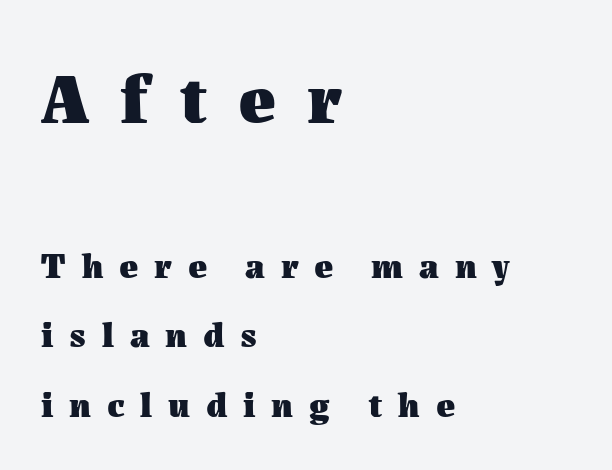
The image shows 71 px heavy type, upright; set left-aligned, loose line spacing (1.94x), unusually wide letter spacing (+0.44 em), not underlined; the first (top) block is 1.97x larger; medium stroke contrast and a medium x-height.
